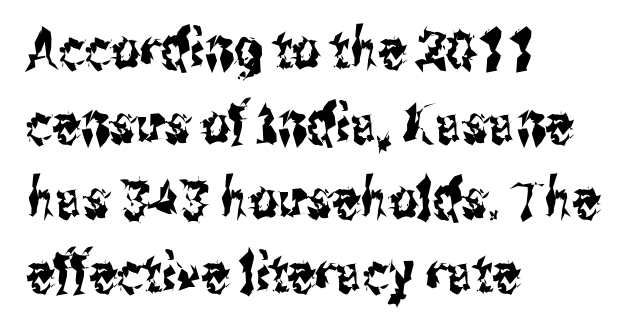
The image shows 55 px condensed sans-serif type, upright; set left-aligned, normal line spacing (1.36x), normal letter spacing, not underlined; medium stroke contrast and a medium x-height.
